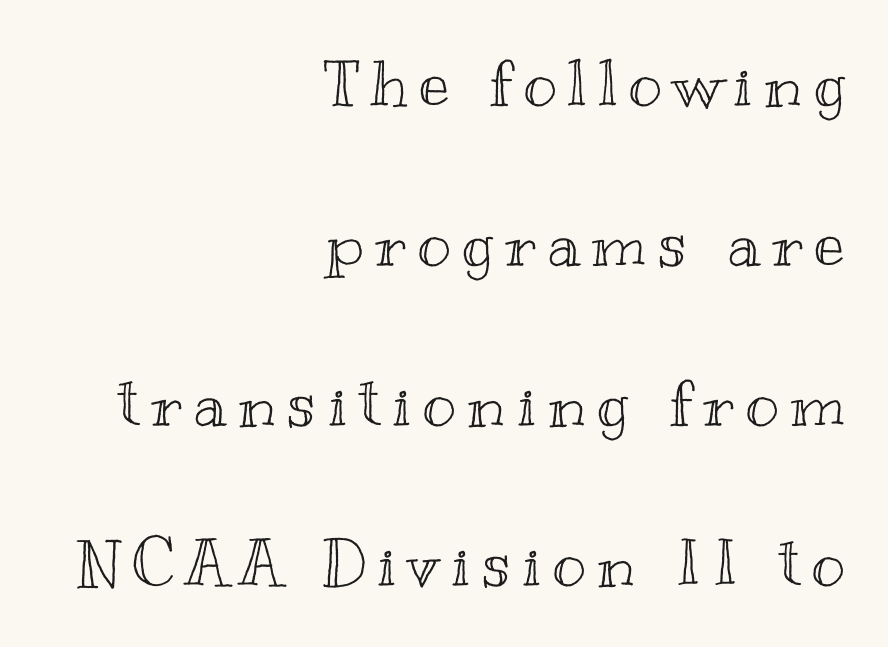
{"italic": "no", "width": "wide", "x_height": "small", "monospaced": "no", "underline": "no", "align": "right", "line_spacing": "loose", "line_spacing_ratio": 2.5, "glyph_px": 64}
